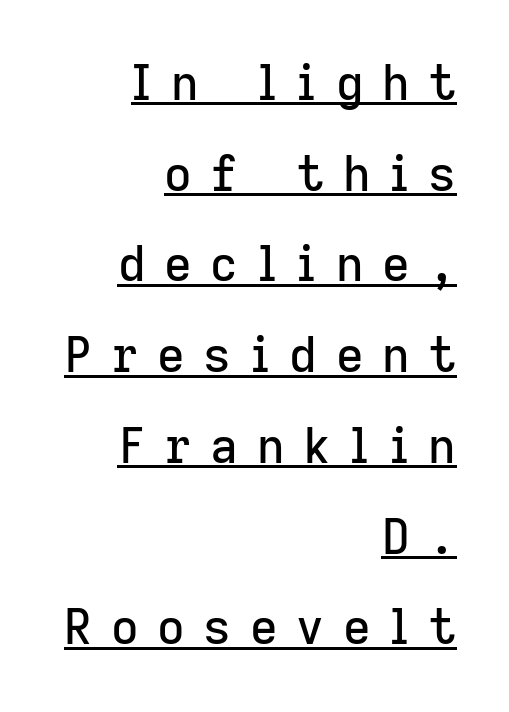
The image shows 48 px sans-serif type, upright; set right-aligned, line spacing 1.89x, unusually wide letter spacing (+0.39 em), underlined; low stroke contrast and a medium x-height.
